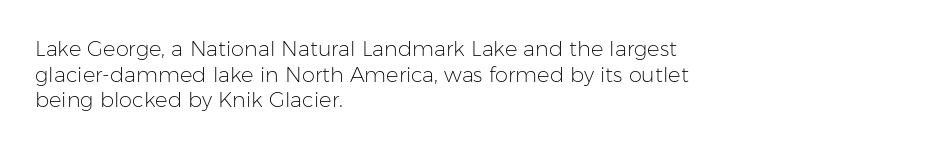
Does extra space separate the letters? No, they use regular spacing. The passage is arranged the way most books set body copy — flush left. The area under the type is left untouched. The face looks like a standard text weight, possibly lighter. Notice how the stems are strictly vertical — no italics here.
